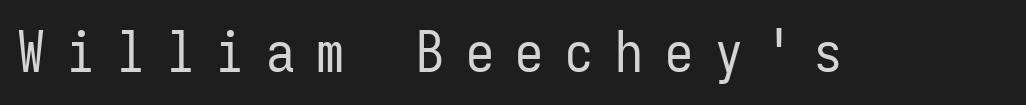
The image shows 56 px regular-weight, condensed sans-serif type, upright, monospaced; set unusually wide letter spacing (+0.39 em), not underlined; low stroke contrast and a medium x-height.
